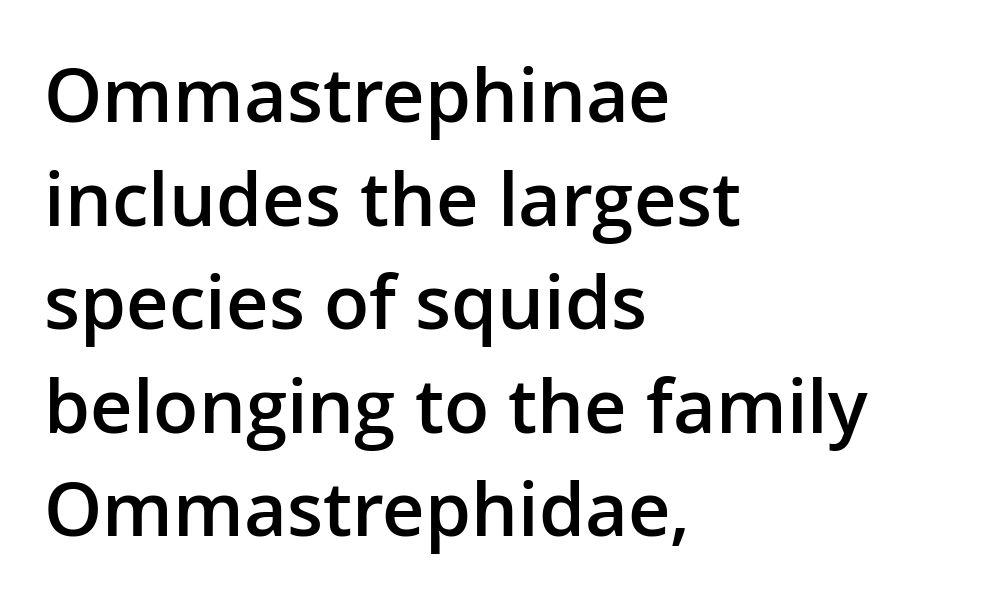
{"serif": "no", "italic": "no", "bold": "semi", "weight": "semibold", "width": "normal", "stroke_contrast": "low", "x_height": "medium", "monospaced": "no", "underline": "no", "align": "left", "line_spacing": "normal", "line_spacing_ratio": 1.4, "letter_spacing": "normal", "letter_spacing_em": 0.0, "glyph_px": 74}
